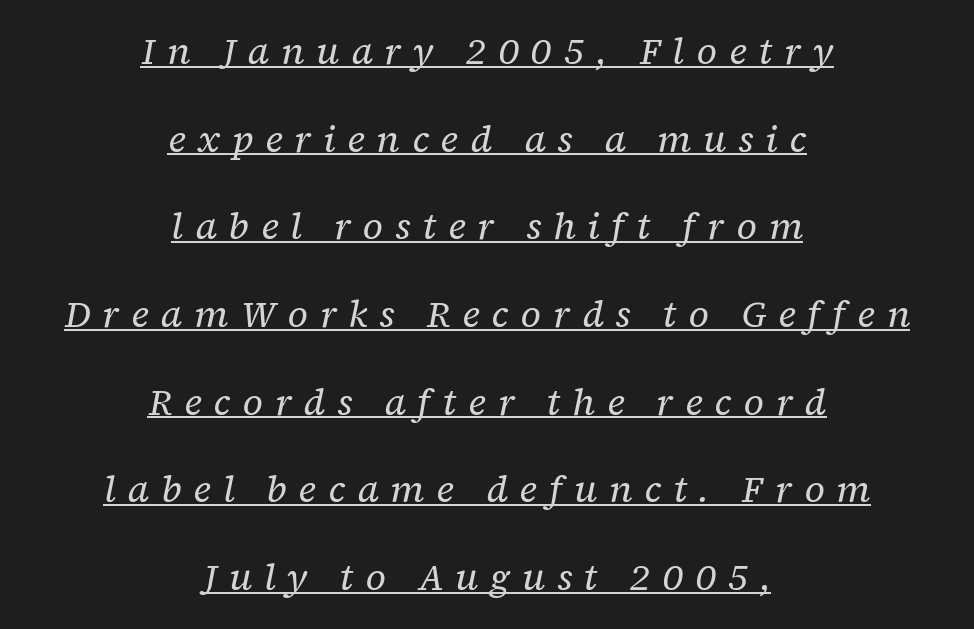
Q: Is the text bold? A: No.
Q: Is the text italic (slanted)? A: Yes, it leans right by about 12 degrees.
Q: Is the typeface a serif or a sans-serif typeface? A: Serif.
Q: Is the text underlined? A: Yes.
Q: How is the paragraph aligned? A: Centered.
Q: Is the spacing between letters normal or unusually wide? A: Unusually wide.
Q: Is the spacing between lines tight, normal or loose? A: Loose.
Q: Width (condensed, normal, or wide)? A: Normal.
Q: Stroke contrast? A: Low.
Q: x-height? A: Medium.
Q: Monospaced? A: No.
